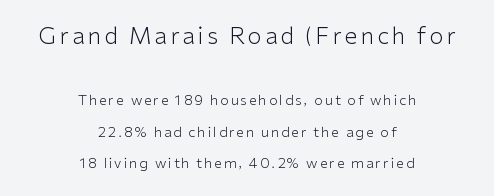
The gap between lines stays unmarked. The more generous point size was reserved for the upper chunk. Widely set lines give the paragraph a tall, airy silhouette. Weight: in the light-to-regular range. Vertical strokes here are truly vertical. This sample is center-justified, so both line endings float freely.
